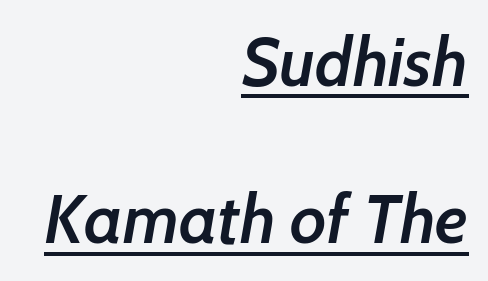
The image shows 68 px semibold type, italic (leaning right); set right-aligned, loose line spacing (2.31x), normal letter spacing, underlined; low stroke contrast and a medium x-height.
